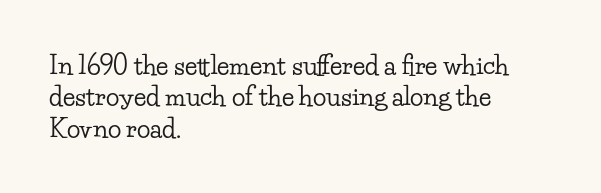
The image shows 25 px text type, upright; set left-aligned, normal line spacing (1.26x), normal letter spacing, not underlined.
